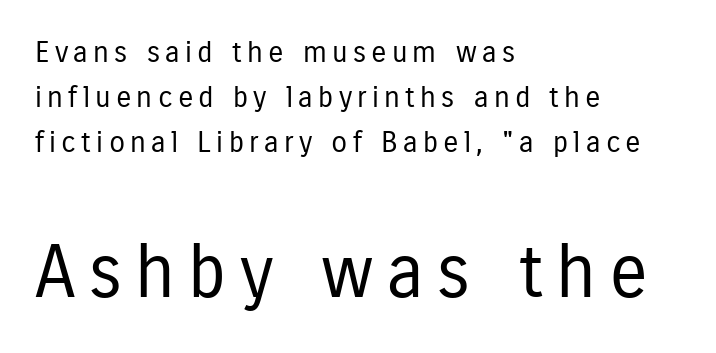
Q: Is the text bold? A: No.
Q: Is the text italic (slanted)? A: No, it is upright.
Q: Is the typeface a serif or a sans-serif typeface? A: Sans-serif.
Q: Is the text underlined? A: No.
Q: How is the paragraph aligned? A: Left-aligned.
Q: Is the spacing between lines tight, normal or loose? A: Normal.
Q: Which block of text is set in a larger size, the first (top) or the second (bottom)? A: The second (bottom) one.
Q: Width (condensed, normal, or wide)? A: Condensed.
Q: Stroke contrast? A: Low.
Q: x-height? A: Medium.
Q: Monospaced? A: No.
